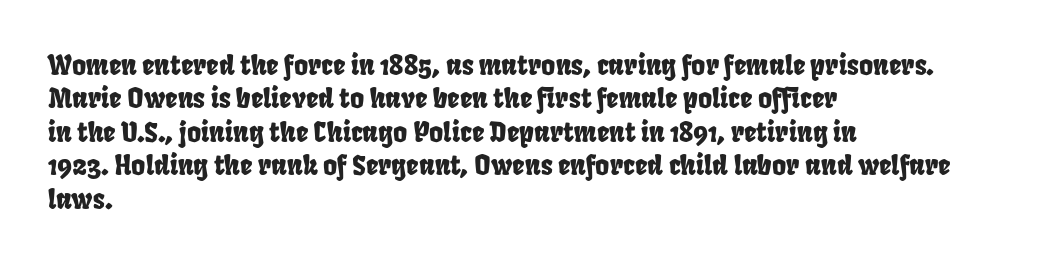
{"underline": "no", "align": "left", "line_spacing_ratio": 1.24, "letter_spacing": "normal", "letter_spacing_em": 0.0, "glyph_px": 27}
